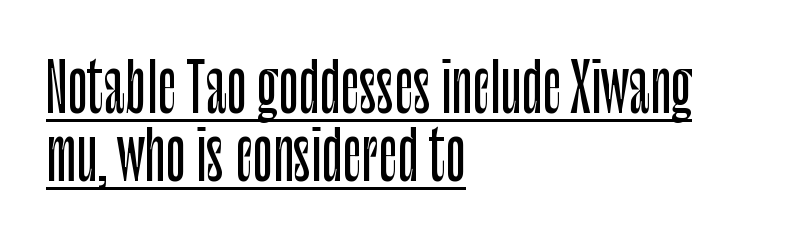
The typography opts for an upright posture over an oblique one. Quick note: interline space is minimal. Do the characters align in a grid? No, the font is proportional. Short note: letters normally spaced.
